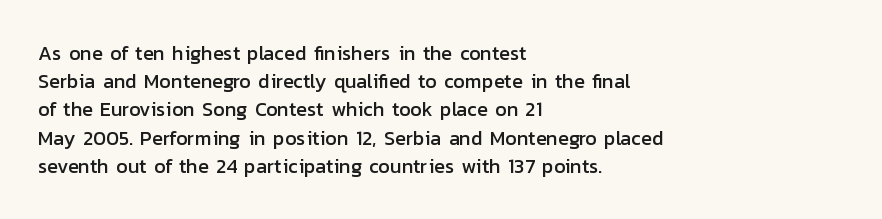
Q: Is the text italic (slanted)? A: No, it is upright.
Q: Is the text underlined? A: No.
Q: How is the paragraph aligned? A: Left-aligned.
Q: Is the spacing between letters normal or unusually wide? A: Normal.
Q: Is the spacing between lines tight, normal or loose? A: Normal.
